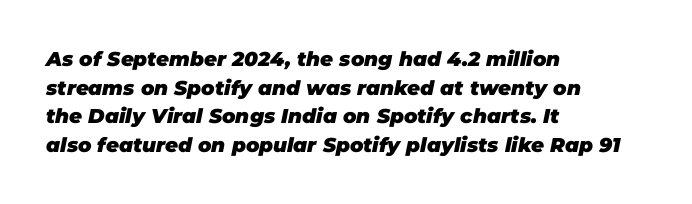
Q: Is the text bold? A: Yes.
Q: Is the text italic (slanted)? A: Yes, it leans right by about 11 degrees.
Q: Is the text underlined? A: No.
Q: How is the paragraph aligned? A: Left-aligned.
Q: Is the spacing between letters normal or unusually wide? A: Normal.
Q: Is the spacing between lines tight, normal or loose? A: Normal.
